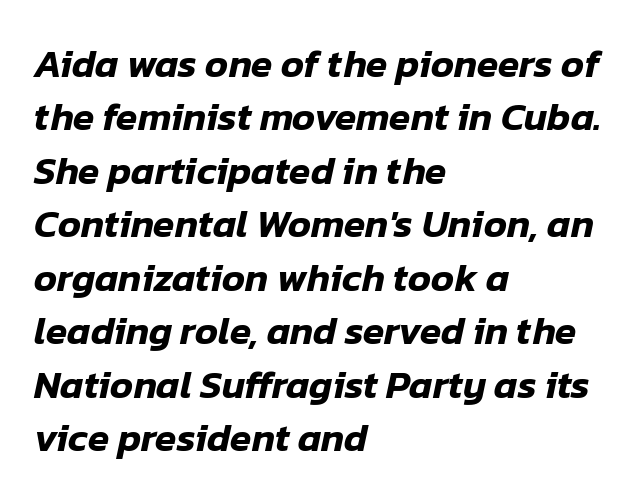
The image shows 39 px text type, italic (leaning right); set left-aligned, normal line spacing (1.37x), normal letter spacing, not underlined; low stroke contrast and a medium x-height.
